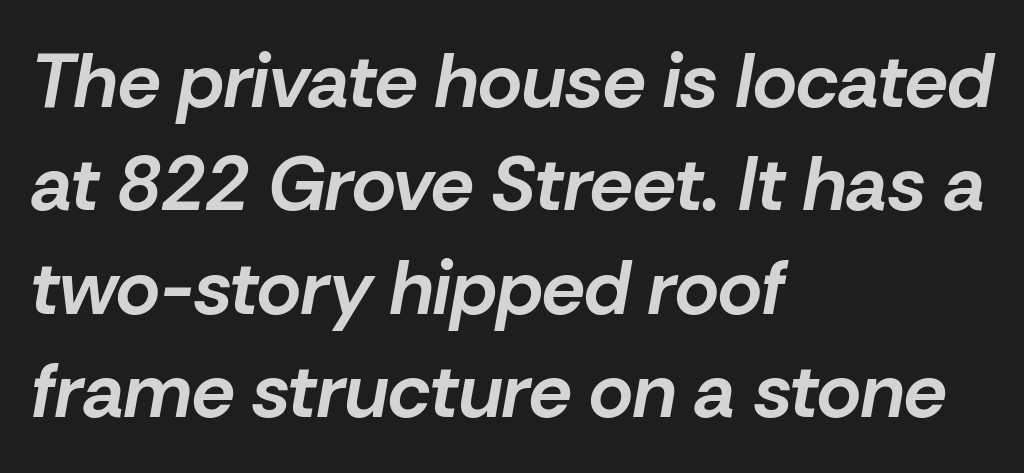
The image shows 76 px bold type, italic (leaning right); set left-aligned, normal line spacing (1.36x), normal letter spacing, not underlined; low stroke contrast and a medium x-height.
